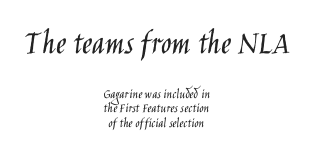
Clear beneath every line of the passage. Between these two stacked blocks, the higher one wins on size. You could not count columns in this text — the font is proportionally spaced. Standard letterfit; no display-style spreading of the glyphs.
